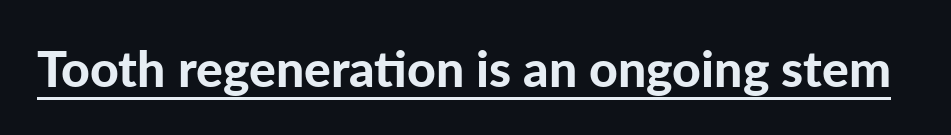
The image shows 50 px bold sans-serif type, upright; set normal letter spacing, underlined; low stroke contrast and a medium x-height.
